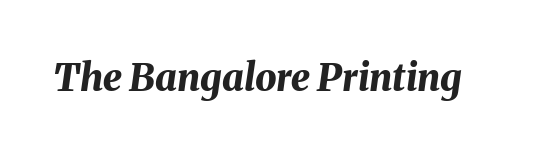
{"italic": "yes", "lean": "right", "slant_degrees": 8, "bold": "yes", "weight": "bold", "width": "normal", "stroke_contrast": "medium", "x_height": "medium", "monospaced": "no", "underline": "no", "letter_spacing": "normal", "letter_spacing_em": 0.0, "glyph_px": 38}
